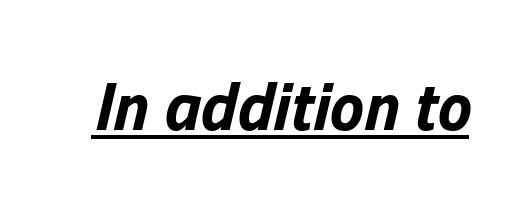
Q: Is the text bold? A: Yes.
Q: Is the text italic (slanted)? A: Yes, it leans right by about 13 degrees.
Q: Is the text underlined? A: Yes.
Q: Is the spacing between letters normal or unusually wide? A: Normal.
Q: Width (condensed, normal, or wide)? A: Normal.
Q: Stroke contrast? A: Low.
Q: x-height? A: Medium.
Q: Monospaced? A: No.
